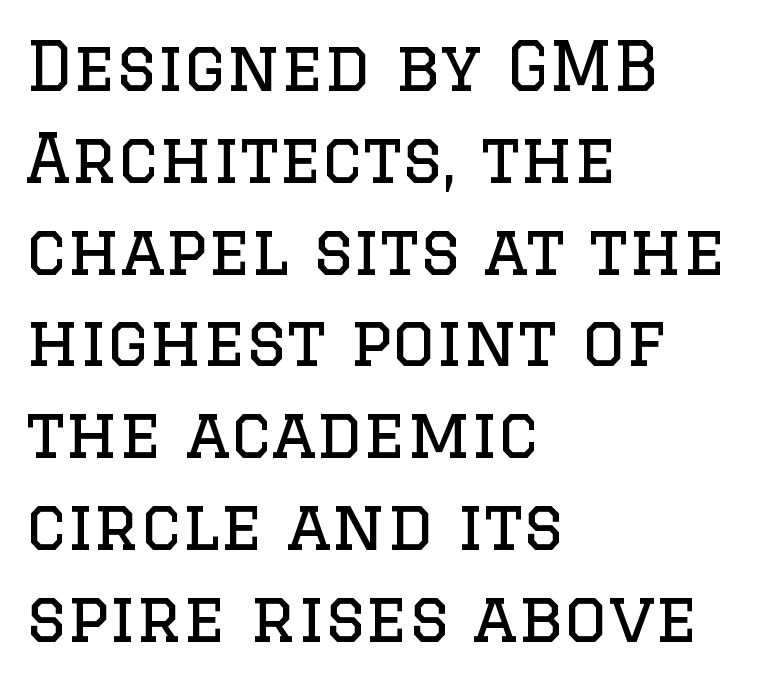
{"serif": "yes", "italic": "no", "bold": "no", "weight": "regular", "width": "normal", "stroke_contrast": "low", "x_height": "large", "monospaced": "no", "underline": "no", "align": "left", "line_spacing": "normal", "line_spacing_ratio": 1.35, "letter_spacing": "normal", "letter_spacing_em": 0.0, "glyph_px": 68}
